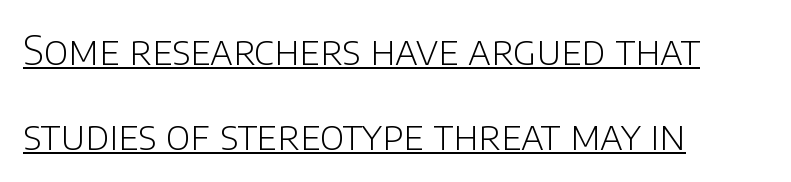
Widely set lines give the paragraph a tall, airy silhouette. A sans-serif font was chosen for this passage. Weight: not bold — regular or lighter. Leftover space on each line is placed entirely after the last word.
